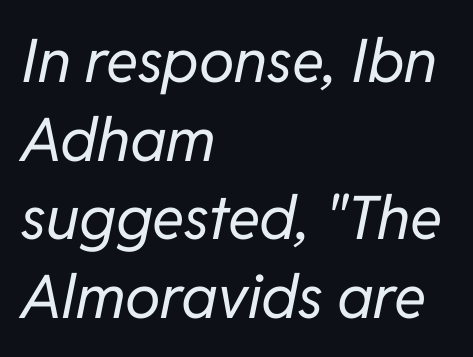
The image shows 60 px regular-weight type, italic (leaning right); set left-aligned, normal line spacing (1.31x), normal letter spacing, not underlined; low stroke contrast and a medium x-height.
